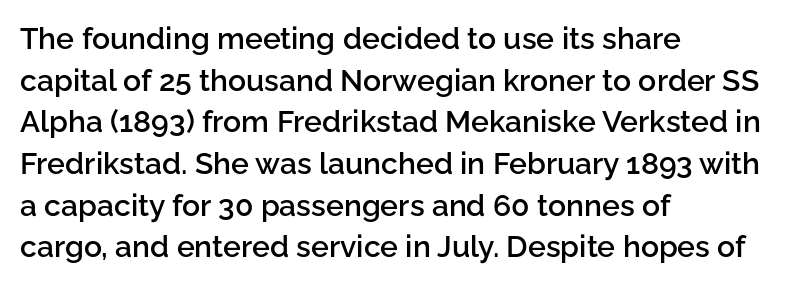
Look at the bottom of the vertical strokes: they stop flat, with no serifs. Summary of vertical rhythm: regular, with standard interline spacing. The axis of the letterforms is exactly vertical. Note the varied advance widths — an 'i' is clearly narrower than an 'm'.
